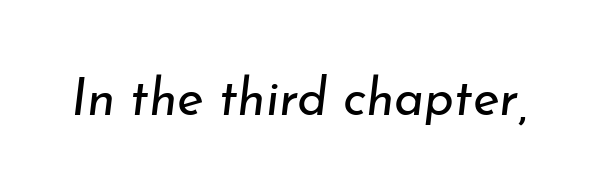
{"italic": "yes", "lean": "right", "slant_degrees": 7, "bold": "no", "weight": "regular", "width": "normal", "stroke_contrast": "low", "x_height": "small", "monospaced": "no", "underline": "no", "letter_spacing": "normal", "letter_spacing_em": 0.0, "glyph_px": 51}
